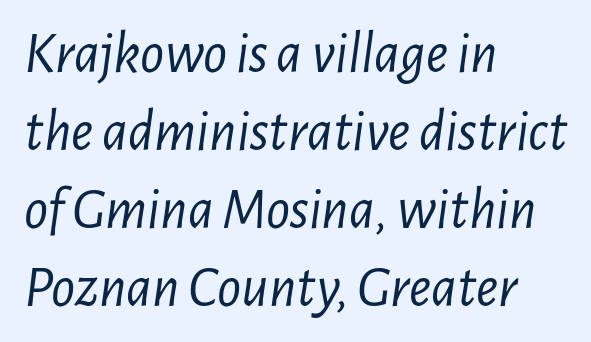
Q: Is the text bold? A: No.
Q: Is the text italic (slanted)? A: Yes, it leans right by about 7 degrees.
Q: Is the text underlined? A: No.
Q: How is the paragraph aligned? A: Left-aligned.
Q: Is the spacing between letters normal or unusually wide? A: Normal.
Q: Is the spacing between lines tight, normal or loose? A: Normal.
Q: Width (condensed, normal, or wide)? A: Condensed.
Q: Stroke contrast? A: Low.
Q: x-height? A: Medium.
Q: Monospaced? A: No.
